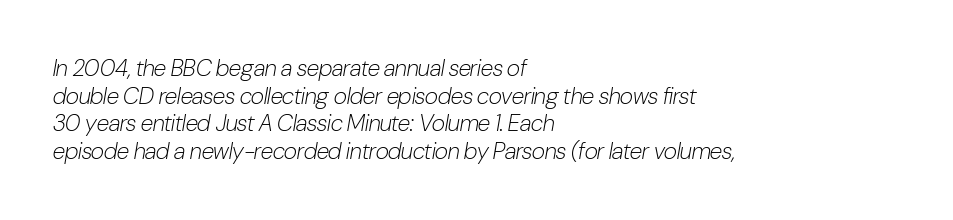
Q: Is the text bold? A: No.
Q: Is the text italic (slanted)? A: Yes, it leans right by about 10 degrees.
Q: Is the text underlined? A: No.
Q: How is the paragraph aligned? A: Left-aligned.
Q: Is the spacing between letters normal or unusually wide? A: Normal.
